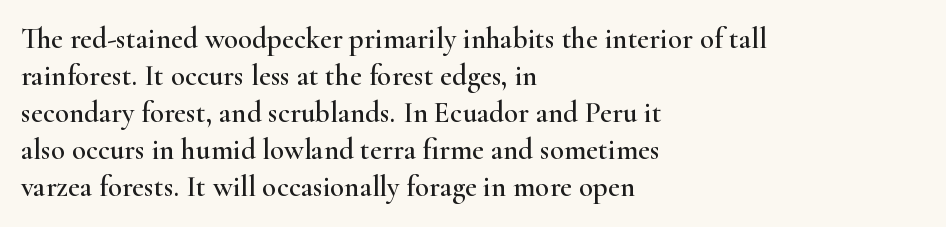
The image shows 29 px wide serif type, upright; set left-aligned, normal line spacing (1.28x), normal letter spacing, not underlined; high stroke contrast and a small x-height.
